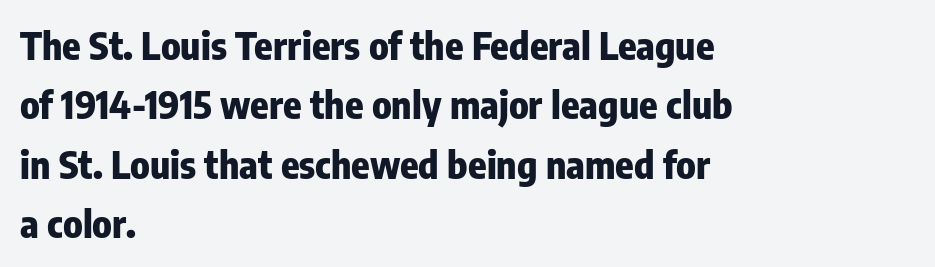
Q: Is the text bold? A: Yes.
Q: Is the text italic (slanted)? A: No, it is upright.
Q: Is the typeface a serif or a sans-serif typeface? A: Sans-serif.
Q: Is the text underlined? A: No.
Q: How is the paragraph aligned? A: Left-aligned.
Q: Is the spacing between letters normal or unusually wide? A: Normal.
Q: Is the spacing between lines tight, normal or loose? A: Normal.
Q: Width (condensed, normal, or wide)? A: Condensed.
Q: Stroke contrast? A: Low.
Q: x-height? A: Medium.
Q: Monospaced? A: No.
